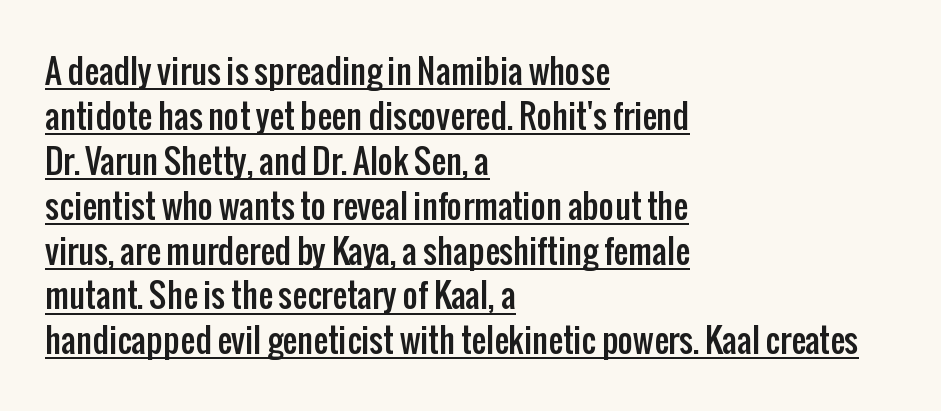
Q: Is the text italic (slanted)? A: No, it is upright.
Q: Is the typeface a serif or a sans-serif typeface? A: Sans-serif.
Q: Is the text underlined? A: Yes.
Q: How is the paragraph aligned? A: Left-aligned.
Q: Is the spacing between letters normal or unusually wide? A: Normal.
Q: Is the spacing between lines tight, normal or loose? A: Normal.
Q: Width (condensed, normal, or wide)? A: Condensed.
Q: Stroke contrast? A: Low.
Q: x-height? A: Medium.
Q: Monospaced? A: No.
